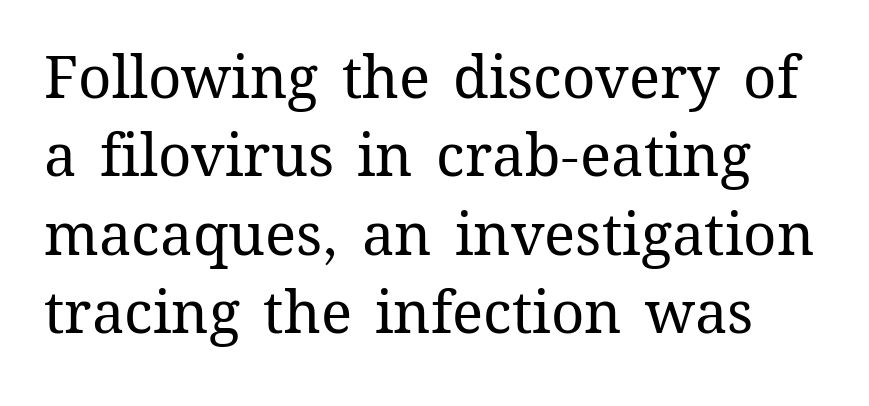
{"italic": "no", "bold": "no", "weight": "regular", "width": "normal", "stroke_contrast": "medium", "x_height": "medium", "monospaced": "no", "underline": "no", "line_spacing": "normal", "line_spacing_ratio": 1.35, "letter_spacing": "normal", "letter_spacing_em": 0.0, "glyph_px": 58}
